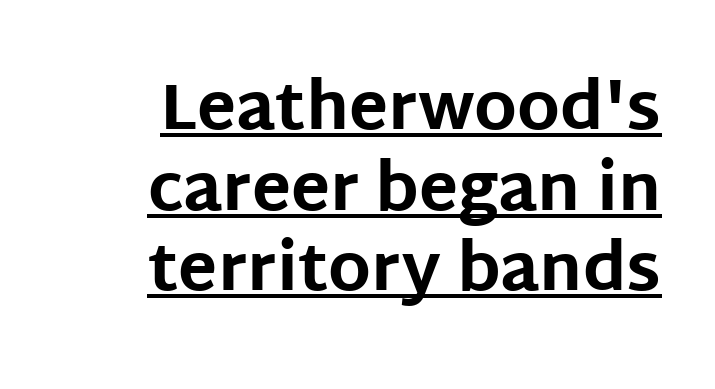
Bold? Absolutely — the strokes are thick and heavy. Layout note: lines flush right. The passage shown is underscored from start to finish. The letterforms sit shoulder to shoulder at normal distance. The letters advance in unequal steps, a hallmark of proportional type. This sample uses an upright cut, with every glyph sitting square on the baseline.
